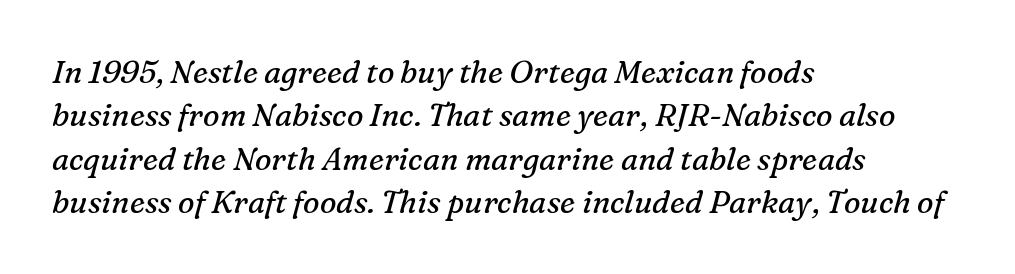
{"serif": "yes", "italic": "yes", "lean": "right", "slant_degrees": 16, "bold": "no", "weight": "regular", "width": "normal", "stroke_contrast": "medium", "x_height": "medium", "monospaced": "no", "underline": "no", "align": "left", "line_spacing": "normal", "line_spacing_ratio": 1.4, "letter_spacing": "normal", "letter_spacing_em": 0.0, "glyph_px": 31}
